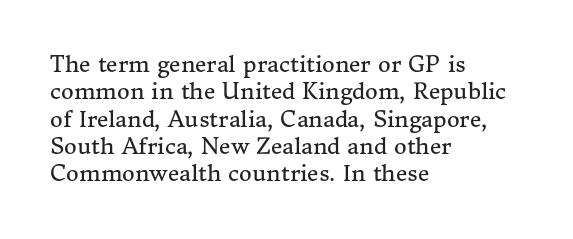
The image shows 22 px text type, upright; set left-aligned, line spacing 1.24x, normal letter spacing, not underlined.
